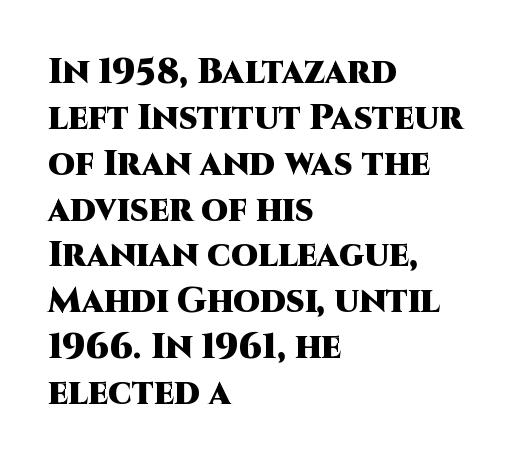
The image shows 35 px heavy sans-serif type, upright; set left-aligned, normal line spacing (1.31x), normal letter spacing, not underlined; high stroke contrast and a large x-height.
